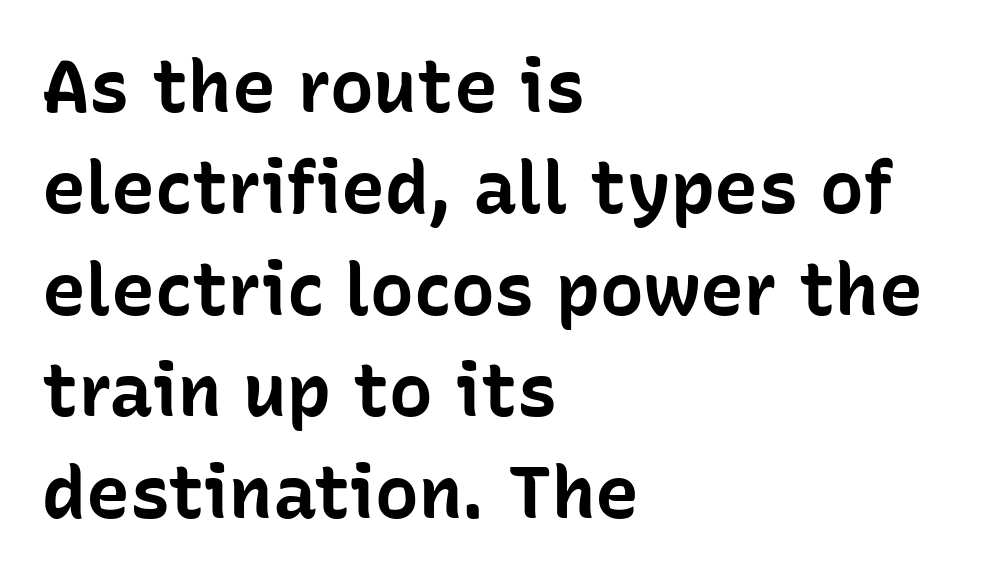
{"serif": "no", "italic": "no", "bold": "yes", "weight": "bold", "width": "normal", "stroke_contrast": "low", "x_height": "medium", "monospaced": "no", "underline": "no", "align": "left", "line_spacing": "normal", "line_spacing_ratio": 1.39, "letter_spacing": "normal", "letter_spacing_em": 0.0, "glyph_px": 73}
